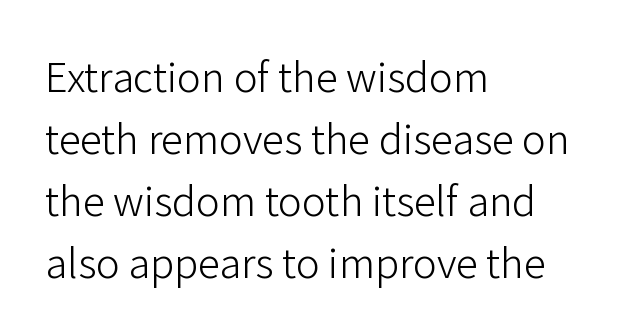
{"serif": "no", "italic": "no", "bold": "no", "weight": "light", "width": "normal", "stroke_contrast": "low", "x_height": "medium", "monospaced": "no", "underline": "no", "align": "left", "line_spacing": "normal", "line_spacing_ratio": 1.55, "letter_spacing": "normal", "letter_spacing_em": 0.0, "glyph_px": 40}
